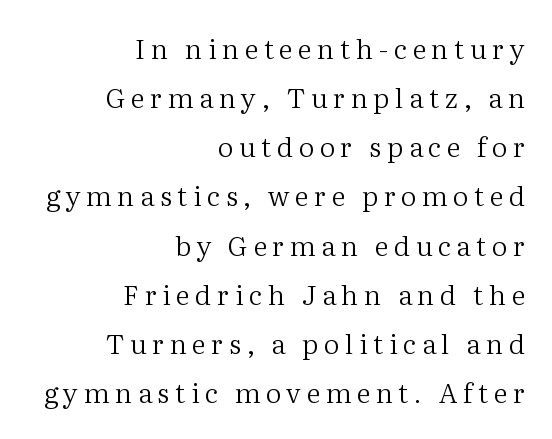
The image shows 27 px text type, upright; set right-aligned, line spacing 1.82x, unusually wide letter spacing (+0.21 em), not underlined.
